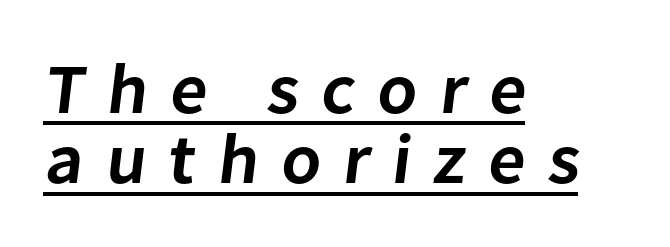
Q: Is the text bold? A: Semi-bold.
Q: Is the typeface a serif or a sans-serif typeface? A: Sans-serif.
Q: Is the text underlined? A: Yes.
Q: How is the paragraph aligned? A: Left-aligned.
Q: Is the spacing between letters normal or unusually wide? A: Unusually wide.
Q: Is the spacing between lines tight, normal or loose? A: Tight.
Q: Width (condensed, normal, or wide)? A: Normal.
Q: Stroke contrast? A: Low.
Q: x-height? A: Medium.
Q: Monospaced? A: No.
